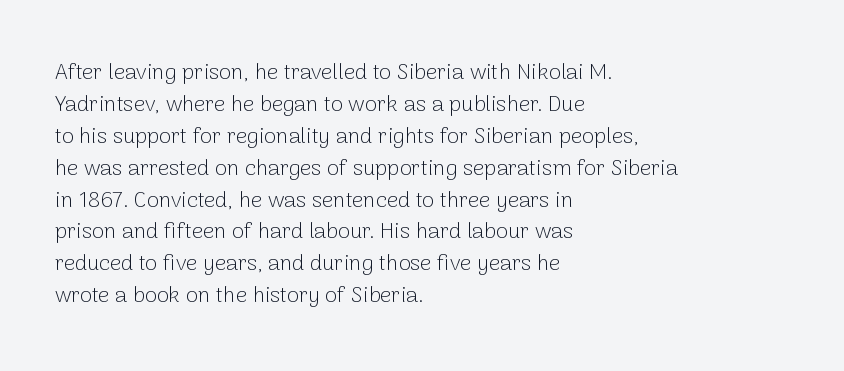
The image shows 22 px text type, upright; set left-aligned, normal line spacing (1.45x), normal letter spacing, not underlined.
